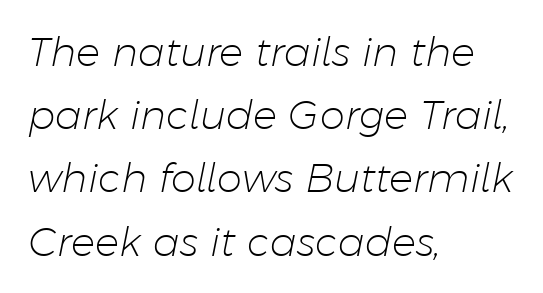
The rendering applies a slant to the glyphs. Stems and bowls with no extra thickness — not bold. Compared with a centered layout, this one pins lines to the left instead. A typesetter would call this zero additional tracking. Leading matches the norm, producing a regular column. Varying glyph widths throughout — classic text-font behaviour.
